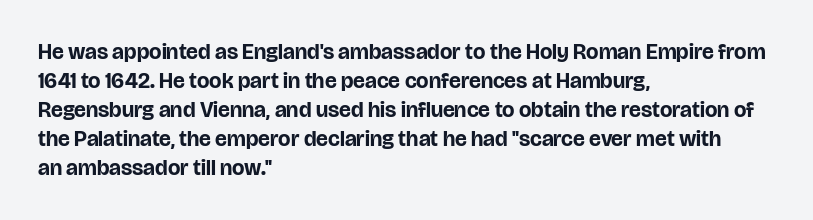
I'd describe the lettering as bold — thick and assertive. Line starts are locked; line ends wander. Nope, not italic — everything's standing straight. Only glyphs here, with clear space below each row.
